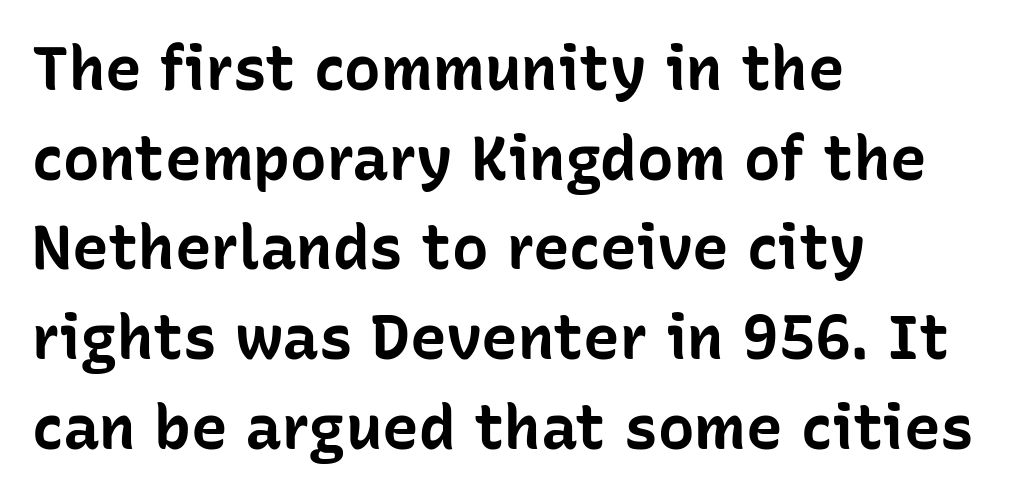
{"serif": "no", "italic": "no", "bold": "yes", "weight": "bold", "width": "normal", "stroke_contrast": "low", "x_height": "medium", "monospaced": "no", "underline": "no", "align": "left", "line_spacing": "normal", "line_spacing_ratio": 1.47, "letter_spacing": "normal", "letter_spacing_em": 0.0, "glyph_px": 61}
